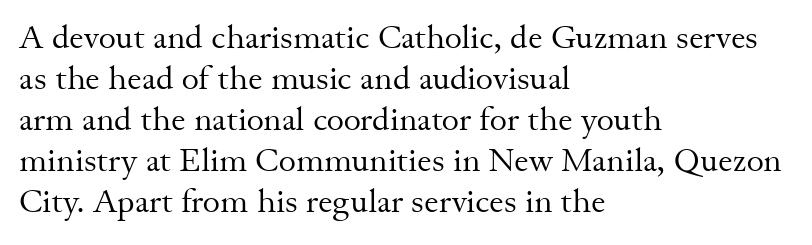
It's the straight-up-and-down kind of type. The type is set solid horizontally, with unmodified tracking. The letters advance in unequal steps, a hallmark of proportional type. This rendering uses left alignment, leaving the right contour irregular. The words here are not underlined.
